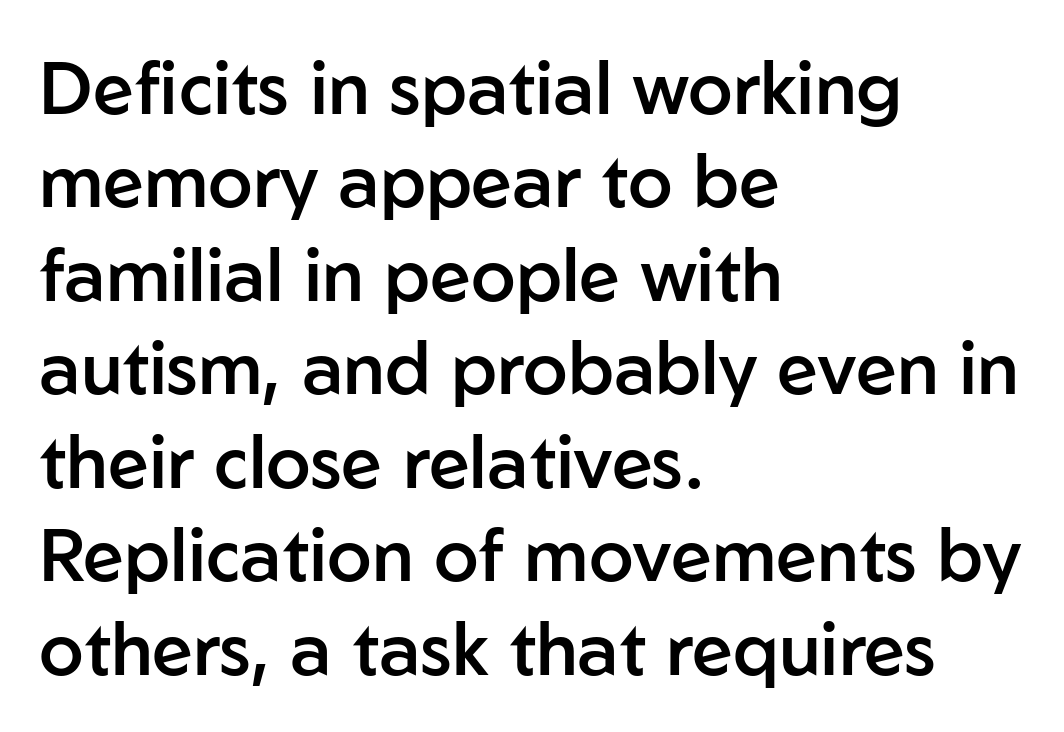
The image shows 73 px semibold sans-serif type, upright; set left-aligned, normal line spacing (1.28x), normal letter spacing, not underlined; low stroke contrast and a medium x-height.
